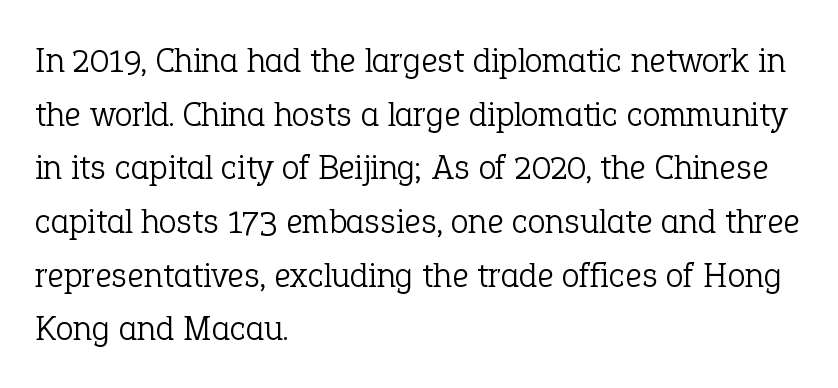
{"serif": "yes", "italic": "no", "bold": "no", "weight": "light", "width": "normal", "stroke_contrast": "low", "x_height": "medium", "monospaced": "no", "underline": "no", "align": "left", "line_spacing": "normal", "line_spacing_ratio": 1.49, "letter_spacing": "normal", "letter_spacing_em": 0.0, "glyph_px": 36}
